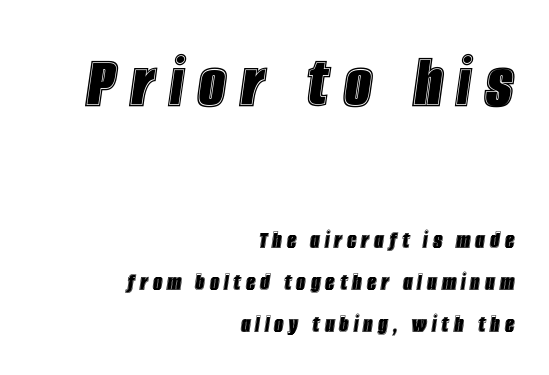
Each letter keeps its own natural width here, so spacing adapts to shape. Letters rest on an invisible, unmarked baseline. Here the first block reads like a headline and the second like body copy. Vertically, the passage feels balanced, rows spaced as you'd expect. Characters are canted at an angle relative to the baseline's perpendicular. These lines stack with their right ends in a neat column.
